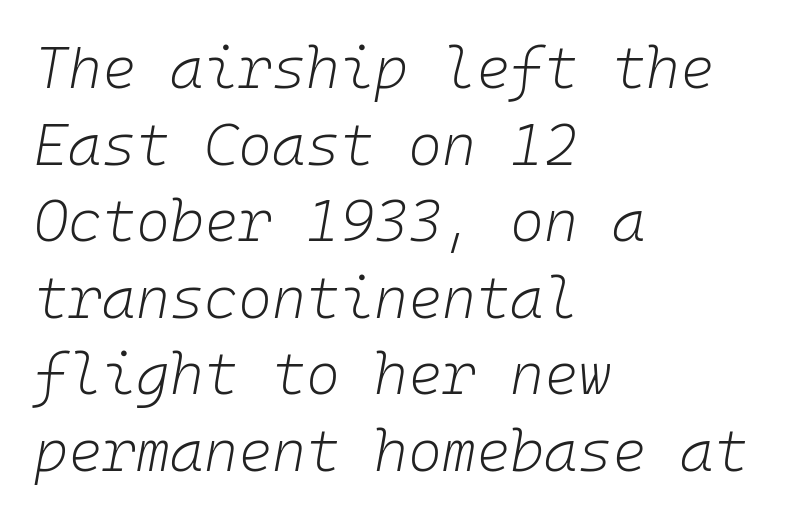
Line spacing here is normal. The space directly below the letters is spotless. The horizontal fit of the characters is conventional and even. No heavy texture on the line: the type isn't bold.
